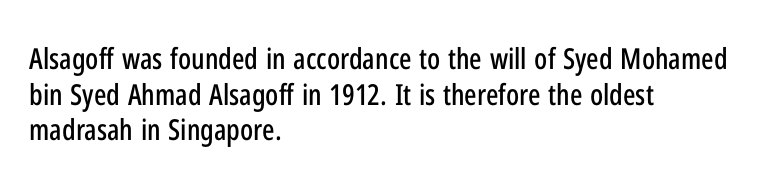
{"serif": "no", "italic": "no", "width": "condensed", "stroke_contrast": "low", "x_height": "medium", "monospaced": "no", "underline": "no", "align": "left", "line_spacing_ratio": 1.23, "letter_spacing": "normal", "letter_spacing_em": 0.0, "glyph_px": 29}
